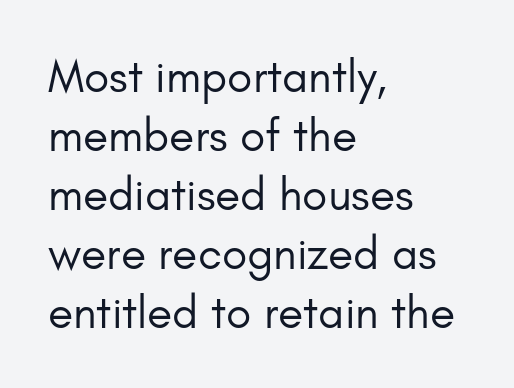
Q: Is the text bold? A: No.
Q: Is the text italic (slanted)? A: No, it is upright.
Q: Is the typeface a serif or a sans-serif typeface? A: Sans-serif.
Q: Is the text underlined? A: No.
Q: How is the paragraph aligned? A: Left-aligned.
Q: Is the spacing between letters normal or unusually wide? A: Normal.
Q: Is the spacing between lines tight, normal or loose? A: Normal.
Q: Width (condensed, normal, or wide)? A: Normal.
Q: Stroke contrast? A: Low.
Q: x-height? A: Small.
Q: Monospaced? A: No.
